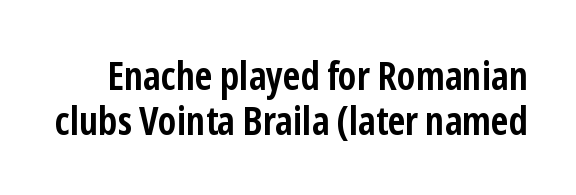
{"serif": "no", "italic": "no", "bold": "yes", "weight": "semibold", "width": "condensed", "stroke_contrast": "low", "x_height": "medium", "monospaced": "no", "underline": "no", "line_spacing": "tight", "line_spacing_ratio": 1.15, "letter_spacing": "normal", "letter_spacing_em": 0.0, "glyph_px": 39}
